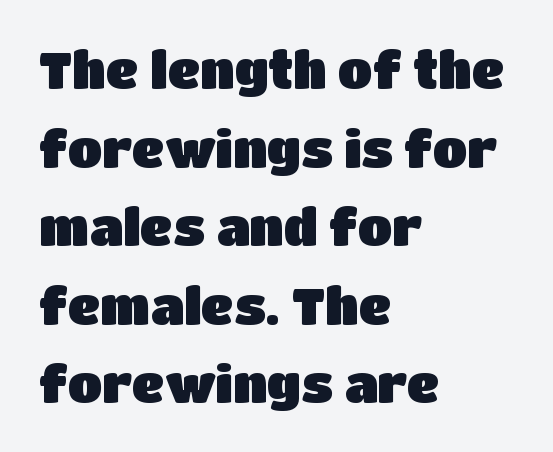
Default kerning and tracking; the words read as compact shapes. These lines are rendered in a variable-pitch font. To sum up the face: it is a sans, with no serifs. The text block is weighted toward the left margin, trailing off unevenly rightward. The axis of the letterforms is exactly vertical.
